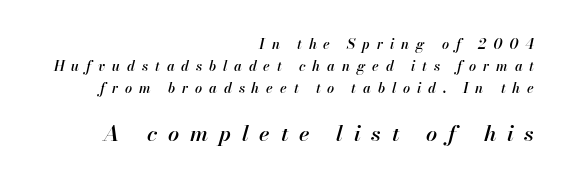
{"italic": "yes", "lean": "right", "slant_degrees": 13, "bold": "semi", "underline": "no", "align": "right", "line_spacing": "normal", "line_spacing_ratio": 1.56, "letter_spacing": "wide", "letter_spacing_em": 0.49, "larger_block": "second", "size_ratio": 1.57, "glyph_px": 22}
